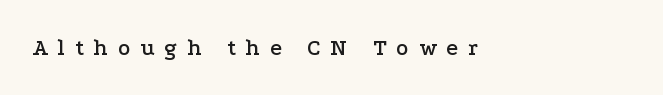
The ragged edge is on the right, which tells us the setting is flush left. Ordinary non-slanted type is in use. Someone cranked the tracking dial way up on this one. Glance below the letters and you will spot only blank space.
